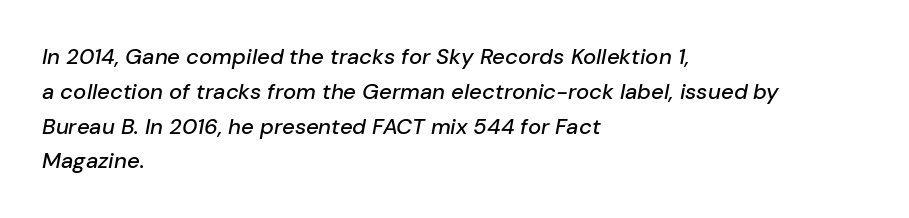
Q: Is the text italic (slanted)? A: Yes, it leans right by about 10 degrees.
Q: Is the text underlined? A: No.
Q: How is the paragraph aligned? A: Left-aligned.
Q: Is the spacing between letters normal or unusually wide? A: Normal.
Q: Is the spacing between lines tight, normal or loose? A: Normal.
